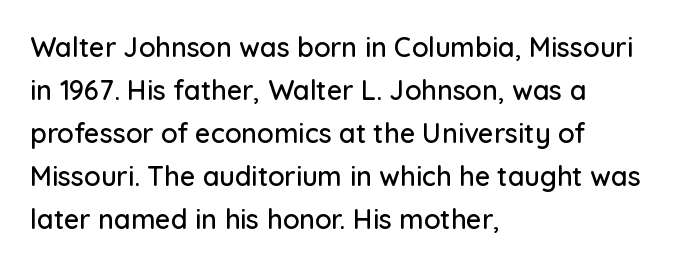
The image shows 27 px text type, upright; set left-aligned, normal line spacing (1.59x), normal letter spacing, not underlined.
